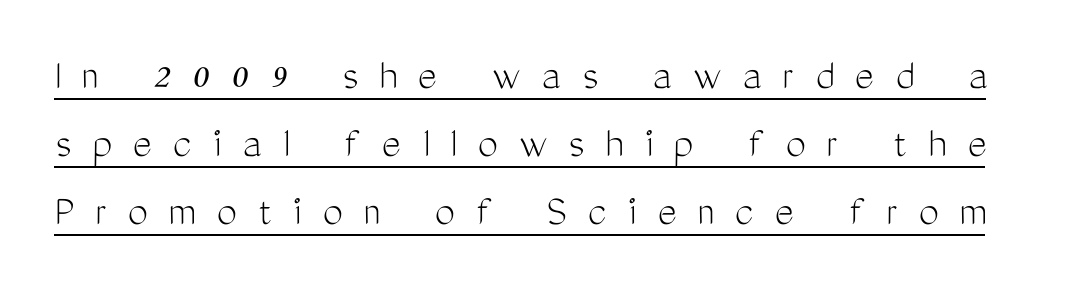
Q: Is the text bold? A: No.
Q: Is the text italic (slanted)? A: No, it is upright.
Q: Is the typeface a serif or a sans-serif typeface? A: Sans-serif.
Q: Is the text underlined? A: Yes.
Q: Is the spacing between letters normal or unusually wide? A: Unusually wide.
Q: Is the spacing between lines tight, normal or loose? A: Normal.
Q: Width (condensed, normal, or wide)? A: Condensed.
Q: Stroke contrast? A: Medium.
Q: x-height? A: Medium.
Q: Monospaced? A: No.
